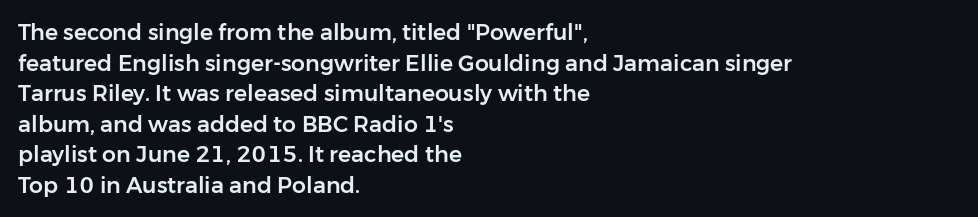
If you drew a line through each stem, it would be perfectly vertical. Honestly, the letter spacing is just normal — you wouldn't notice it. The words here are not underlined. Notice how the passage keeps a crisp vertical edge on the left only. Interline gaps are of average width in this sample.
